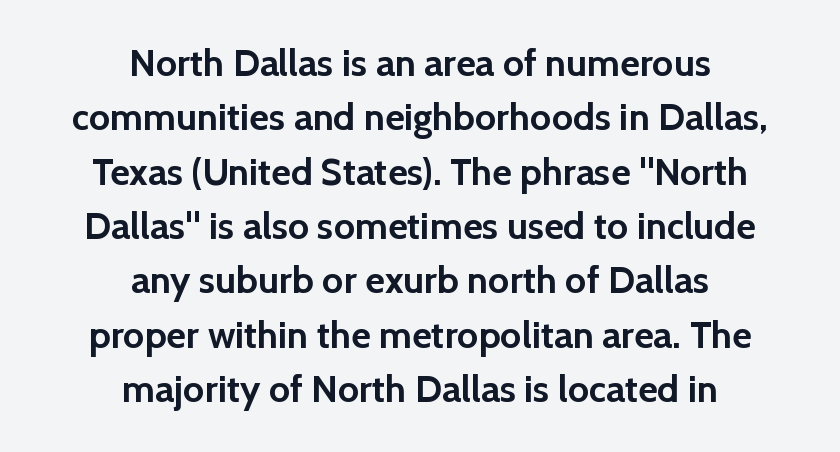
The image shows 38 px semibold sans-serif type, upright; set centered, normal line spacing (1.43x), normal letter spacing, not underlined; a medium x-height.
